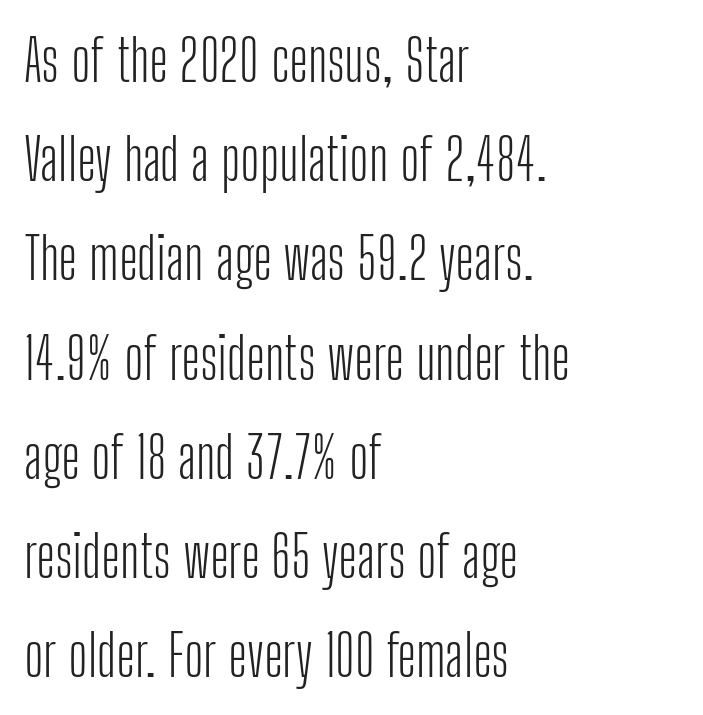
Q: Is the text bold? A: No.
Q: Is the text italic (slanted)? A: No, it is upright.
Q: Is the typeface a serif or a sans-serif typeface? A: Sans-serif.
Q: Is the text underlined? A: No.
Q: How is the paragraph aligned? A: Left-aligned.
Q: Is the spacing between letters normal or unusually wide? A: Normal.
Q: Width (condensed, normal, or wide)? A: Condensed.
Q: Stroke contrast? A: Low.
Q: x-height? A: Medium.
Q: Monospaced? A: No.
